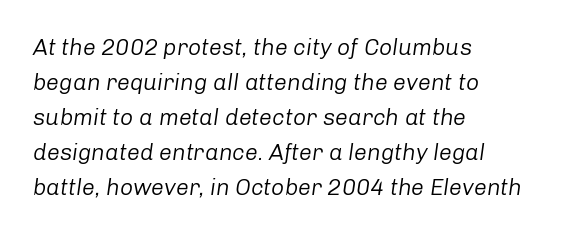
The image shows 23 px text type, italic (leaning right); set left-aligned, normal line spacing (1.52x), normal letter spacing, not underlined.
